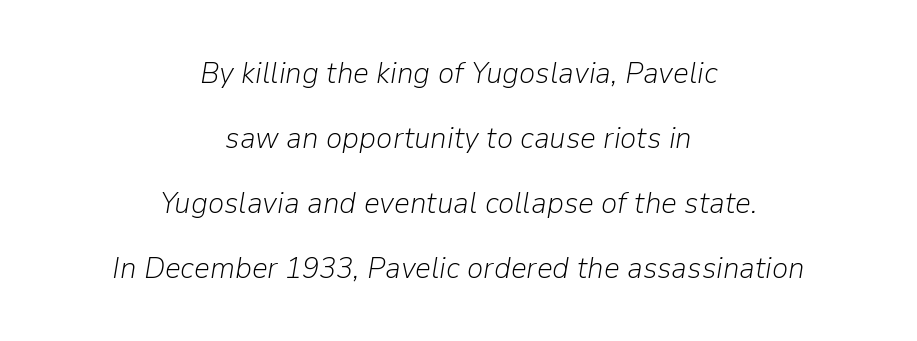
The image shows 31 px light type, italic (leaning right); set centered, loose line spacing (2.1x), normal letter spacing, not underlined; low stroke contrast and a medium x-height.
